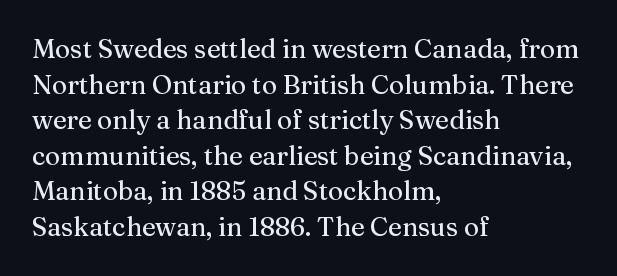
Compared with a centered layout, this one pins lines to the left instead. These lines were composed using upright roman letters. The type is set solid horizontally, with unmodified tracking. Vertical spacing — default. A bare baseline throughout the passage.
